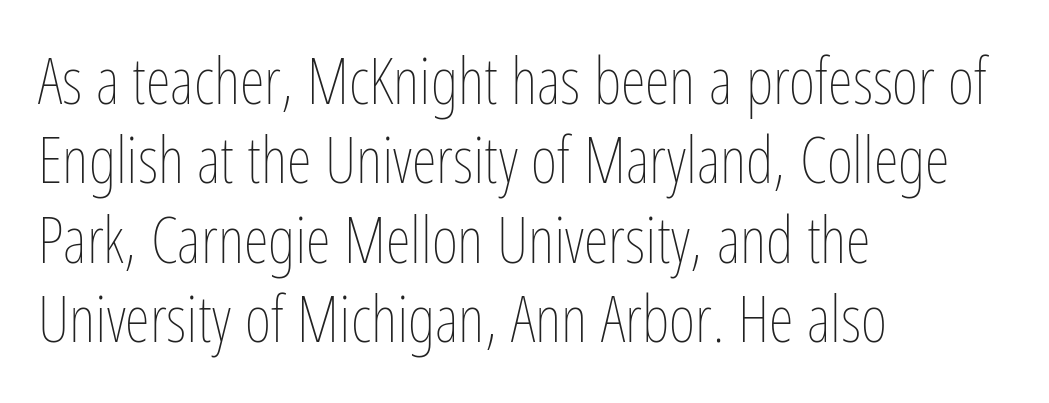
The image shows 64 px thin, condensed type, upright; set left-aligned, line spacing 1.24x, normal letter spacing, not underlined; low stroke contrast and a medium x-height.
